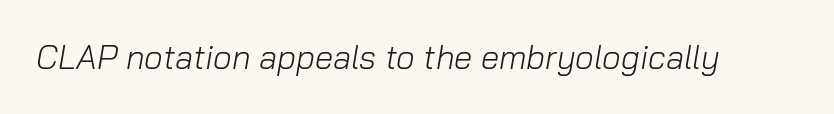
The image shows 33 px light type, italic (leaning right); set normal letter spacing, not underlined; low stroke contrast and a medium x-height.
